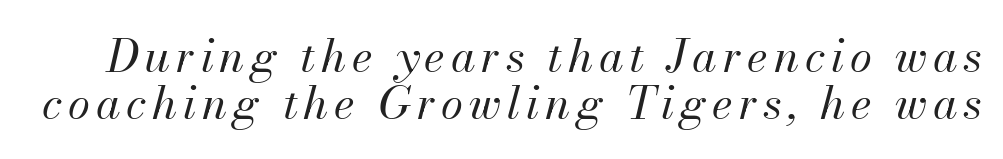
{"italic": "yes", "lean": "right", "slant_degrees": 13, "bold": "no", "weight": "regular", "width": "normal", "stroke_contrast": "medium", "x_height": "small", "monospaced": "no", "underline": "no", "line_spacing": "tight", "line_spacing_ratio": 1.05, "glyph_px": 45}
